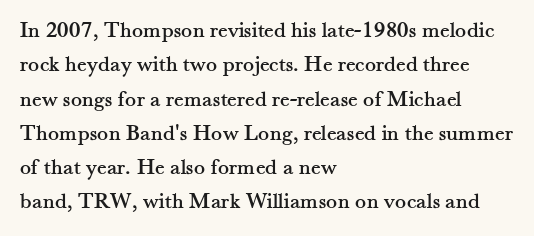
The image shows 23 px text type, upright; set left-aligned, normal line spacing (1.49x), normal letter spacing, not underlined.
